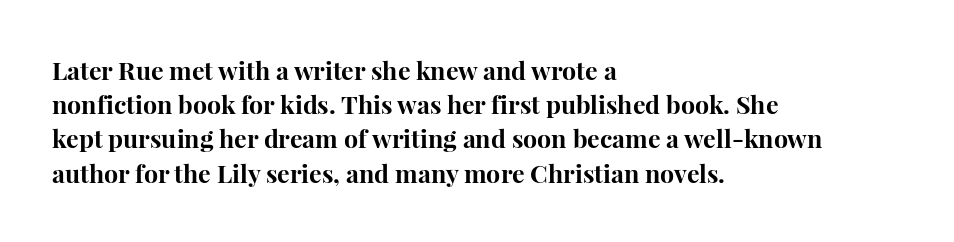
Q: Is the text bold? A: Yes.
Q: Is the text italic (slanted)? A: No, it is upright.
Q: Is the text underlined? A: No.
Q: How is the paragraph aligned? A: Left-aligned.
Q: Is the spacing between letters normal or unusually wide? A: Normal.
Q: Is the spacing between lines tight, normal or loose? A: Normal.
